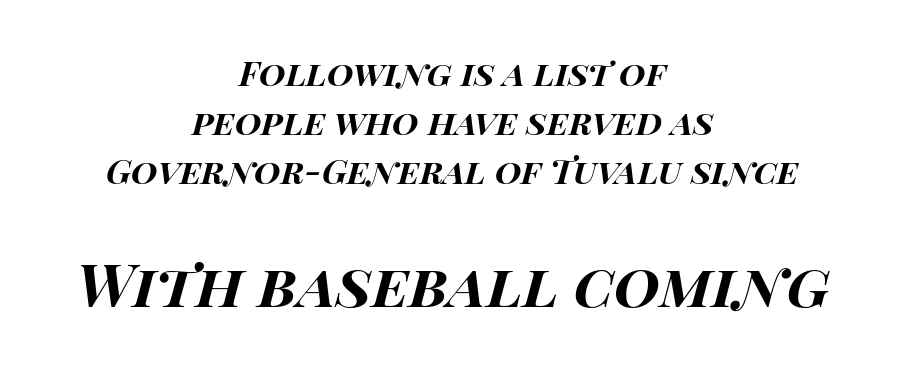
{"italic": "yes", "lean": "right", "slant_degrees": 14, "bold": "yes", "weight": "bold", "width": "wide", "stroke_contrast": "high", "x_height": "large", "monospaced": "no", "underline": "no", "align": "center", "line_spacing": "normal", "line_spacing_ratio": 1.44, "letter_spacing": "normal", "letter_spacing_em": 0.0, "larger_block": "second", "size_ratio": 1.74, "glyph_px": 59}
